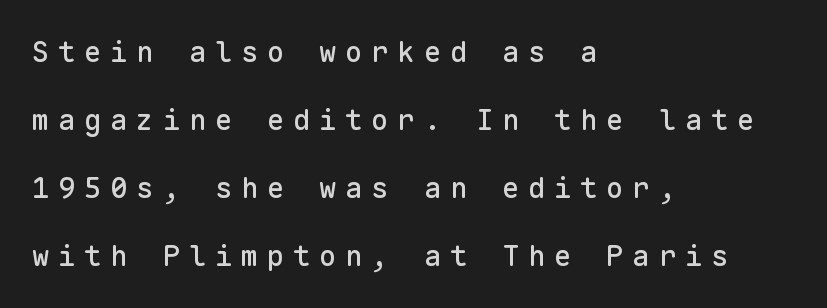
Q: Is the text italic (slanted)? A: No, it is upright.
Q: Is the typeface a serif or a sans-serif typeface? A: Sans-serif.
Q: Is the text underlined? A: No.
Q: How is the paragraph aligned? A: Left-aligned.
Q: Is the spacing between letters normal or unusually wide? A: Unusually wide.
Q: Is the spacing between lines tight, normal or loose? A: Loose.
Q: Width (condensed, normal, or wide)? A: Normal.
Q: Stroke contrast? A: Low.
Q: x-height? A: Medium.
Q: Monospaced? A: Yes.
